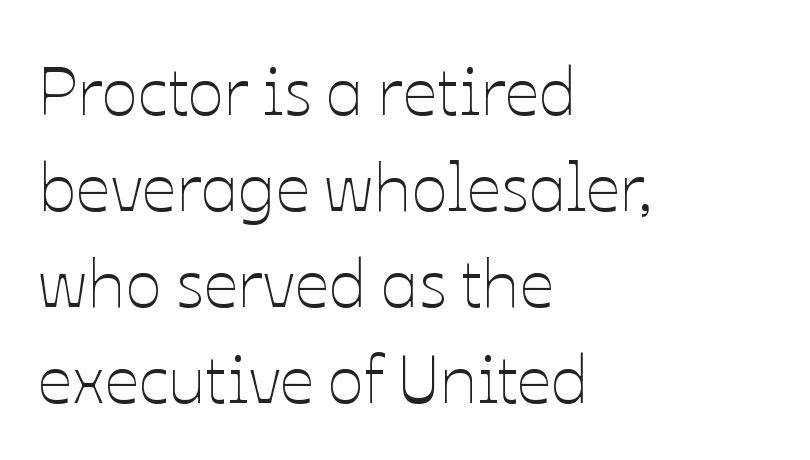
A bare baseline throughout the passage. Left-aligned paragraph, ragged on the right. The specimen reads as upright at a glance. The rendering uses natural spacing where letterforms have individual widths.
